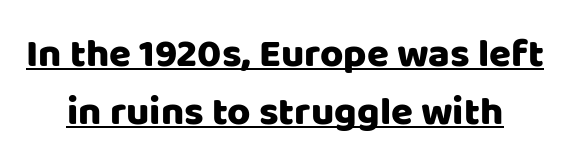
The image shows 40 px sans-serif type, upright; set normal line spacing (1.44x), normal letter spacing, underlined; low stroke contrast and a large x-height.
